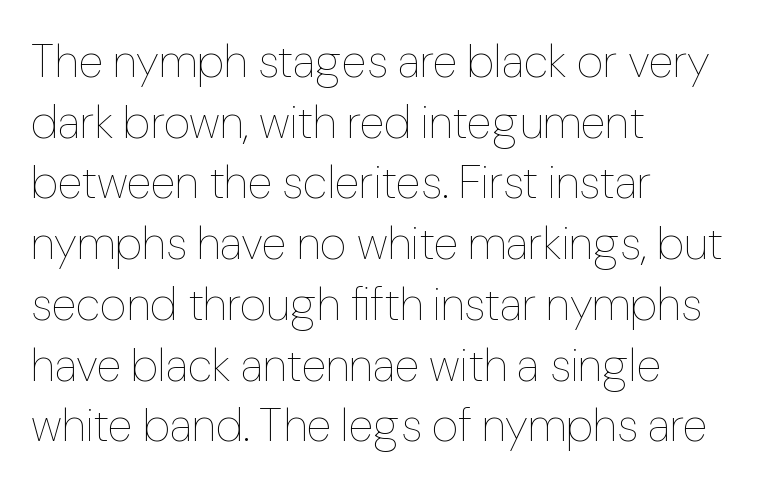
The image shows 46 px thin type, upright; set left-aligned, normal line spacing (1.32x), normal letter spacing, not underlined; low stroke contrast and a medium x-height.
